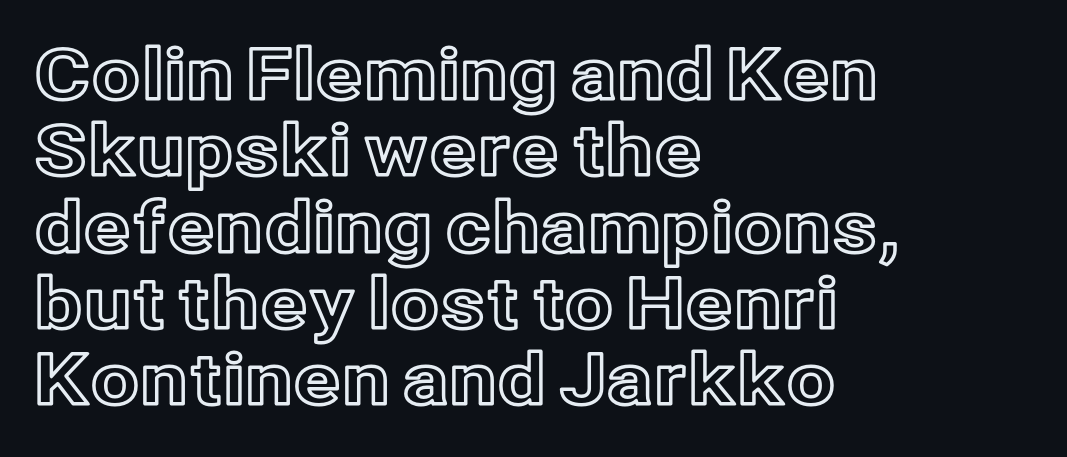
The image shows 70 px text type, upright; set left-aligned, tight line spacing (1.09x), normal letter spacing, not underlined; a medium x-height.
